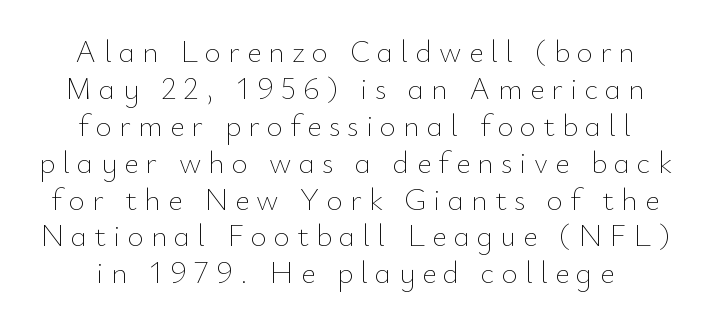
{"italic": "no", "bold": "no", "weight": "thin", "width": "normal", "stroke_contrast": "low", "x_height": "small", "monospaced": "no", "underline": "no", "line_spacing_ratio": 1.19, "letter_spacing": "wide", "letter_spacing_em": 0.23, "glyph_px": 31}
